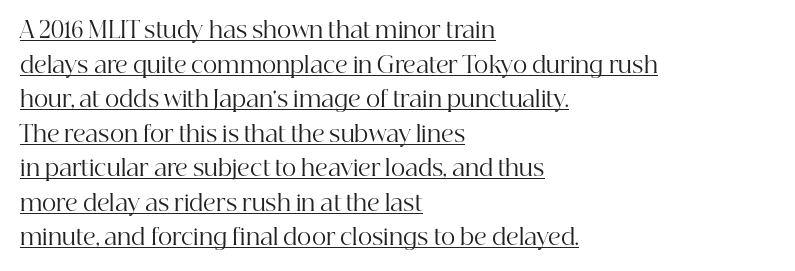
Q: Is the text bold? A: No.
Q: Is the text italic (slanted)? A: No, it is upright.
Q: Is the text underlined? A: Yes.
Q: How is the paragraph aligned? A: Left-aligned.
Q: Is the spacing between letters normal or unusually wide? A: Normal.
Q: Is the spacing between lines tight, normal or loose? A: Normal.
